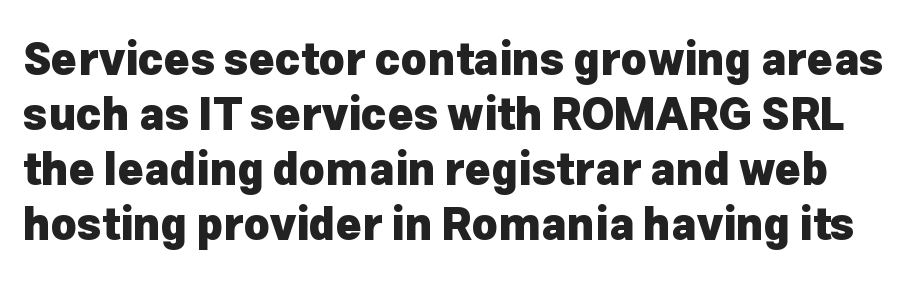
The image shows 44 px heavy sans-serif type, upright; set normal line spacing (1.25x), normal letter spacing, not underlined; low stroke contrast and a medium x-height.
